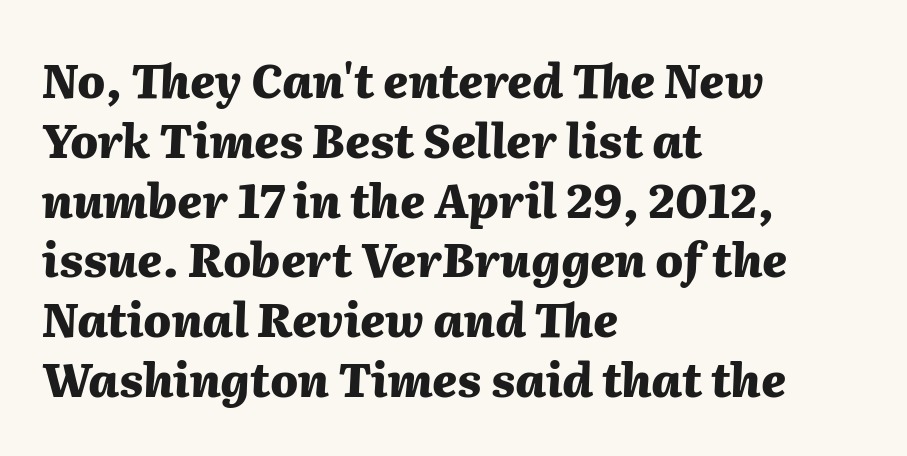
Q: Is the text bold? A: Yes.
Q: Is the text italic (slanted)? A: Yes, it leans right by about 2 degrees.
Q: Is the text underlined? A: No.
Q: How is the paragraph aligned? A: Left-aligned.
Q: Is the spacing between letters normal or unusually wide? A: Normal.
Q: Is the spacing between lines tight, normal or loose? A: Normal.
Q: Width (condensed, normal, or wide)? A: Normal.
Q: Stroke contrast? A: Medium.
Q: x-height? A: Medium.
Q: Monospaced? A: No.
